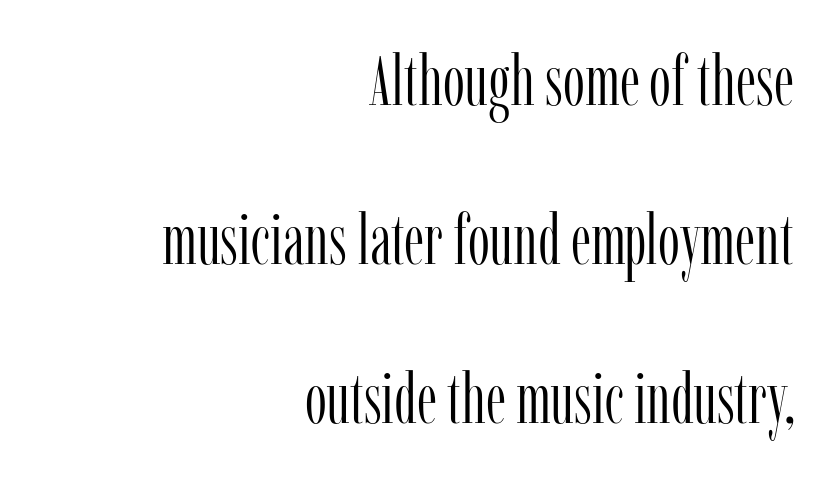
{"serif": "yes", "italic": "no", "bold": "no", "weight": "light", "width": "condensed", "stroke_contrast": "low", "x_height": "medium", "monospaced": "no", "underline": "no", "align": "right", "line_spacing": "loose", "line_spacing_ratio": 2.27, "letter_spacing": "normal", "letter_spacing_em": 0.0, "glyph_px": 70}
